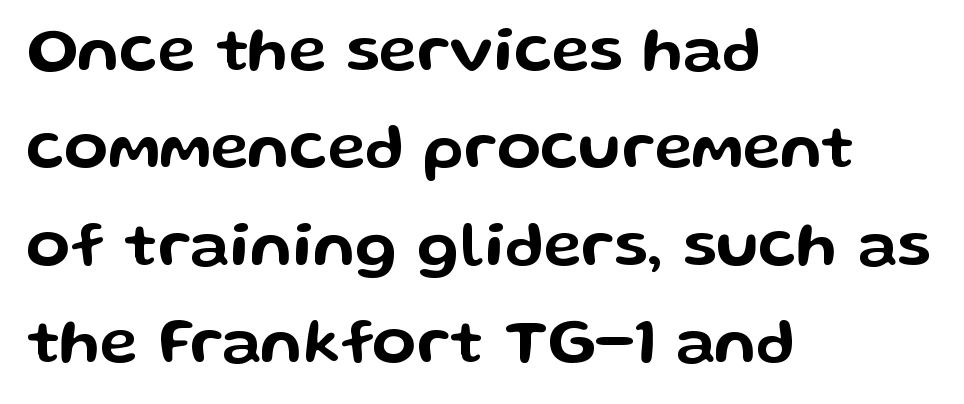
{"serif": "no", "italic": "no", "width": "wide", "stroke_contrast": "low", "x_height": "medium", "monospaced": "no", "underline": "no", "align": "left", "line_spacing": "normal", "line_spacing_ratio": 1.52, "letter_spacing": "normal", "letter_spacing_em": 0.0, "glyph_px": 64}
